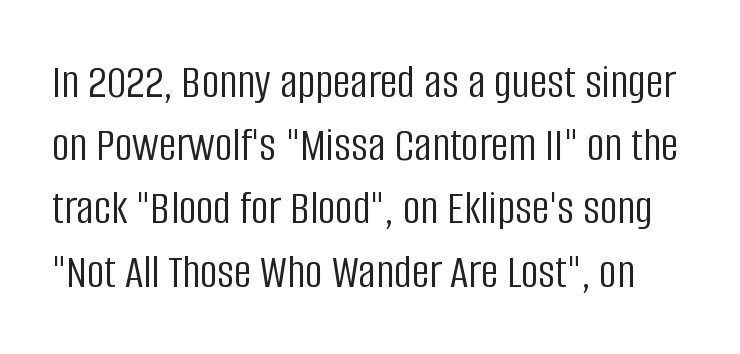
The passage shown is typed in a proportional face where columns would drift. Unbolded letterforms with no extra heft. If you drew a line through each stem, it would be perfectly vertical. The rendering shows plain stroke endings on the letterforms — a sans-serif design.
